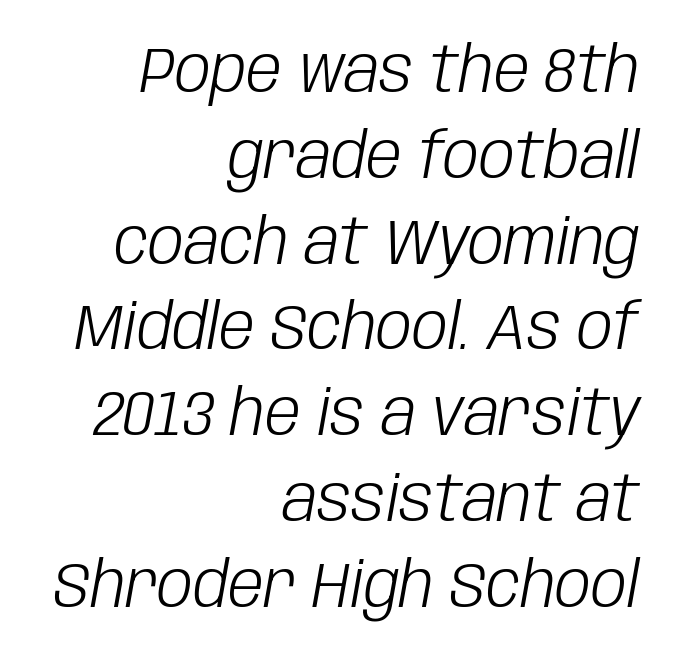
Regarding leading, the lines here are spaced in the standard way. Bare-footed words on every line. Do the characters align in a grid? No, the font is proportional. Weight: regular or lighter.
